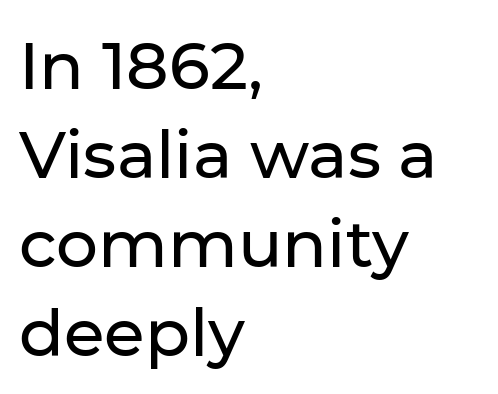
Q: Is the text italic (slanted)? A: No, it is upright.
Q: Is the typeface a serif or a sans-serif typeface? A: Sans-serif.
Q: Is the text underlined? A: No.
Q: How is the paragraph aligned? A: Left-aligned.
Q: Is the spacing between letters normal or unusually wide? A: Normal.
Q: Is the spacing between lines tight, normal or loose? A: Normal.
Q: Width (condensed, normal, or wide)? A: Normal.
Q: Stroke contrast? A: Low.
Q: x-height? A: Medium.
Q: Monospaced? A: No.
